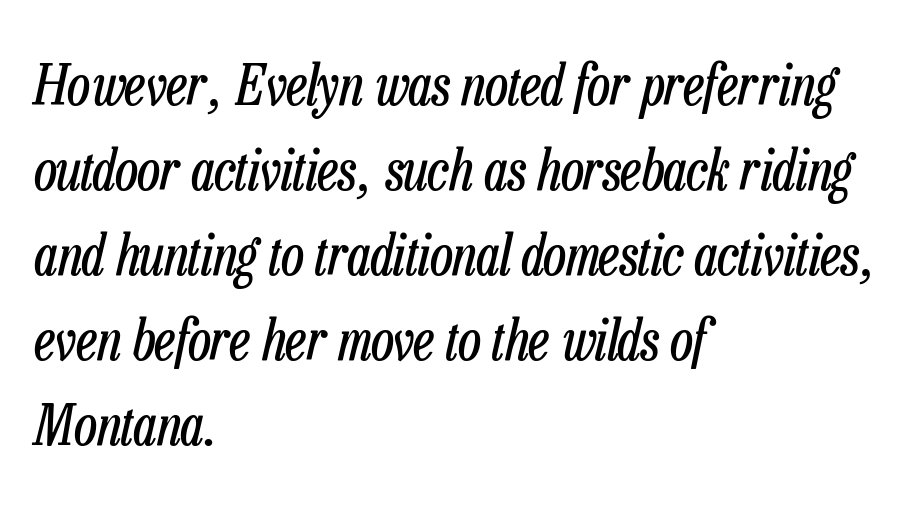
The image shows 56 px regular-weight, condensed type, italic (leaning right); set left-aligned, normal line spacing (1.52x), normal letter spacing, not underlined; low stroke contrast and a medium x-height.
